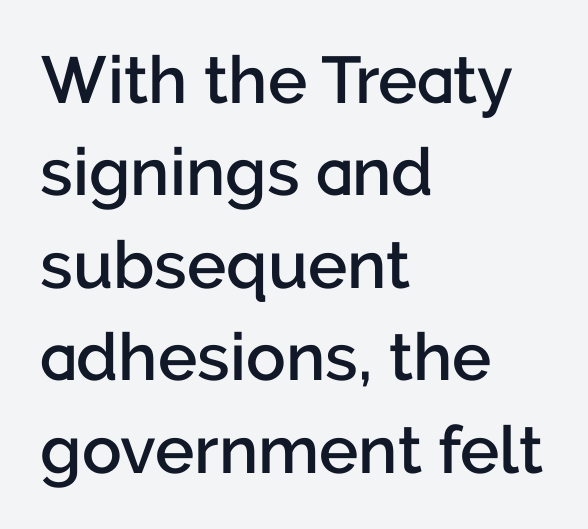
The image shows 66 px semibold sans-serif type, upright; set left-aligned, normal line spacing (1.4x), normal letter spacing, not underlined; low stroke contrast and a medium x-height.
